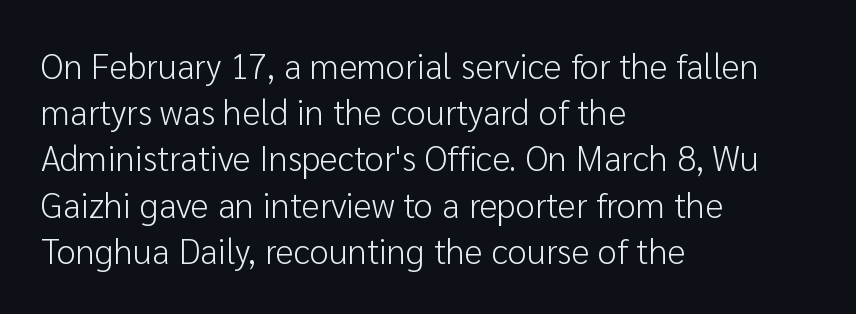
The image shows 35 px light sans-serif type, upright; set left-aligned, normal line spacing (1.32x), normal letter spacing, not underlined; low stroke contrast and a medium x-height.
